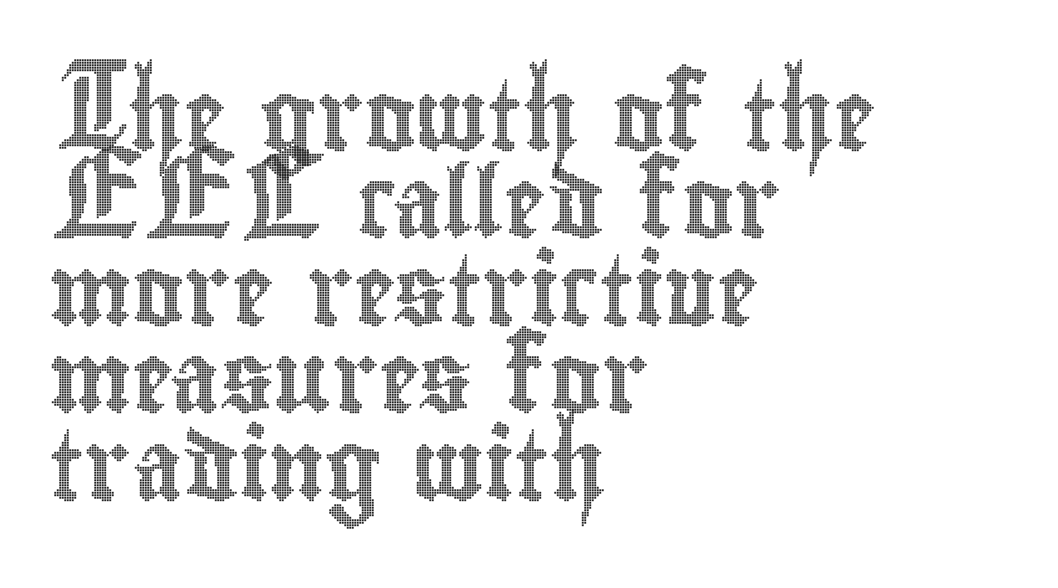
Q: Is the text italic (slanted)? A: No, it is upright.
Q: Is the text underlined? A: No.
Q: How is the paragraph aligned? A: Left-aligned.
Q: Is the spacing between letters normal or unusually wide? A: Normal.
Q: Is the spacing between lines tight, normal or loose? A: Normal.
Q: Width (condensed, normal, or wide)? A: Condensed.
Q: x-height? A: Small.
Q: Monospaced? A: No.
